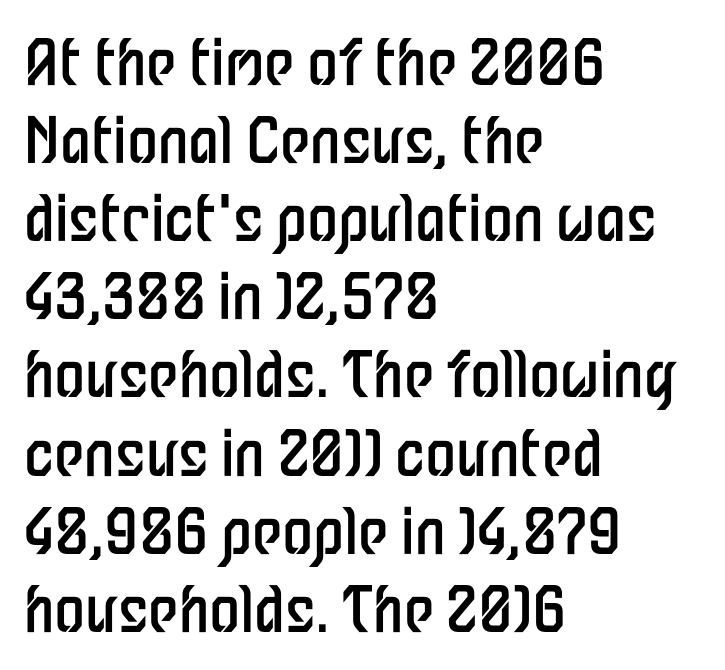
Type without underlining. Which margin do the lines hug? The left one — the right edge is uneven. This is not heavy type; no bold has been used. A sans-serif font was chosen for this passage. Interline gaps are of average width in this sample.
